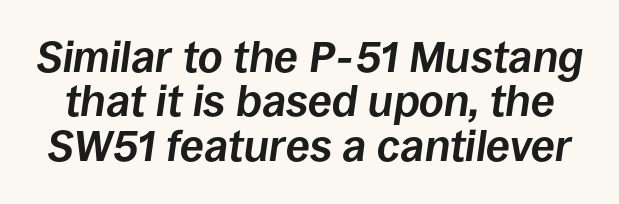
The image shows 43 px bold type, italic (leaning right); set tight line spacing (1.03x), normal letter spacing, not underlined; low stroke contrast and a large x-height.
